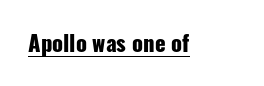
{"italic": "no", "bold": "yes", "underline": "yes", "letter_spacing": "normal", "letter_spacing_em": 0.0, "glyph_px": 22}
